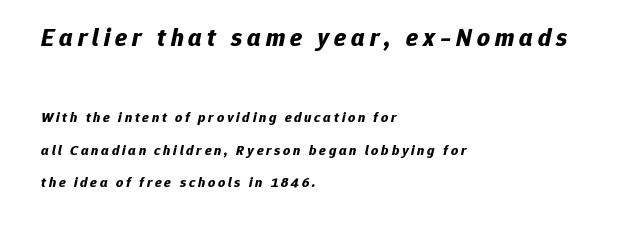
The face used here has the dense, thick strokes of a bold. The foot of each line stays bare and open. Compared with typical body copy, the letter spacing here is much looser. The setting favours the left margin, as ordinary paragraphs usually do. Summary of vertical rhythm: relaxed, with wide interline spacing. A typesetter would mark this as italic.
